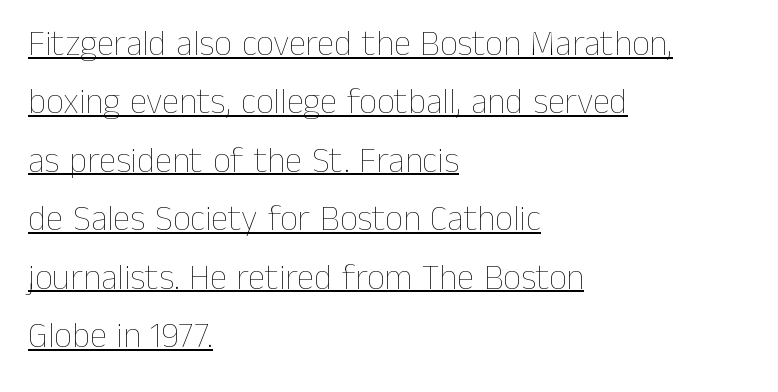
The font's upright variant was chosen for this text. The leading is moderate, giving the passage an even texture. A student would call this left alignment; a typographer would say flush left, rag right. Here the designer chose a conventional face with non-uniform glyph widths. Weight: not bold — regular or lighter.
